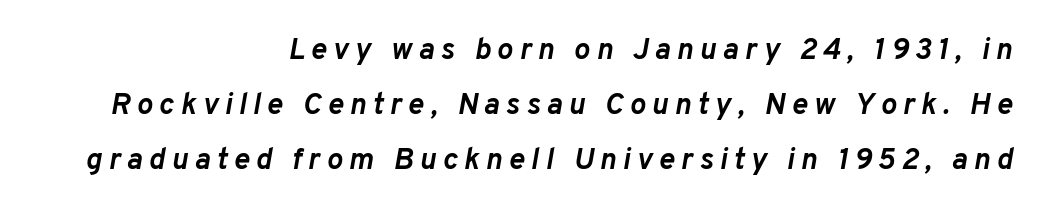
{"italic": "yes", "lean": "right", "slant_degrees": 10, "bold": "yes", "weight": "semibold", "width": "normal", "stroke_contrast": "low", "x_height": "medium", "monospaced": "no", "underline": "no", "align": "right", "line_spacing_ratio": 1.84, "letter_spacing": "wide", "letter_spacing_em": 0.21, "glyph_px": 30}
